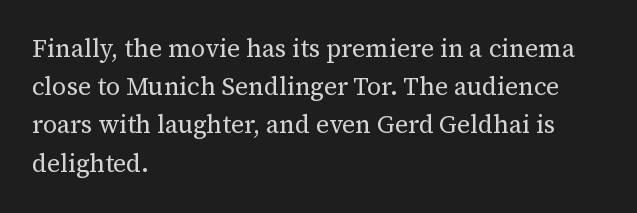
The glyphs are unaccompanied by any horizontal stroke below them. Posture: vertical. These lines keep a tight, regular rhythm from letter to letter. Interline gaps are of average width in this sample. The paragraph shown leans on its left margin.
